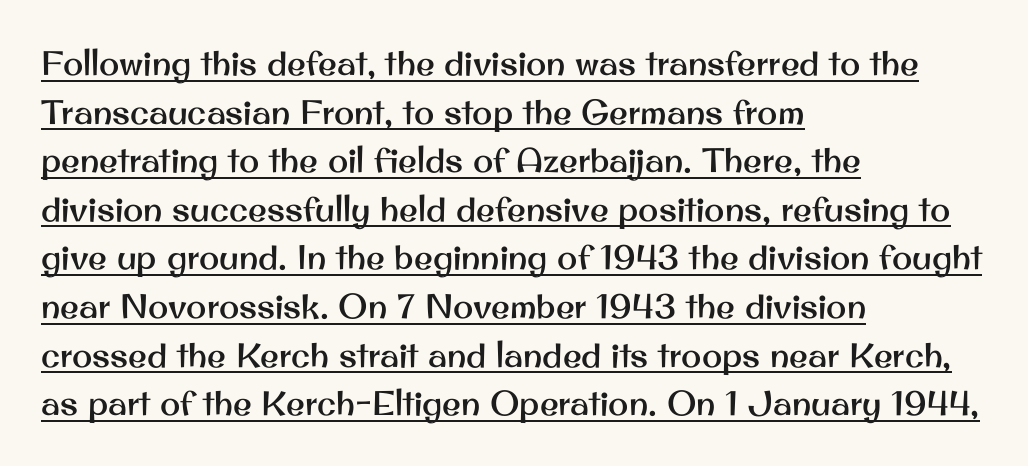
The image shows 34 px sans-serif type, upright; set left-aligned, normal line spacing (1.43x), normal letter spacing, underlined; medium stroke contrast and a small x-height.
